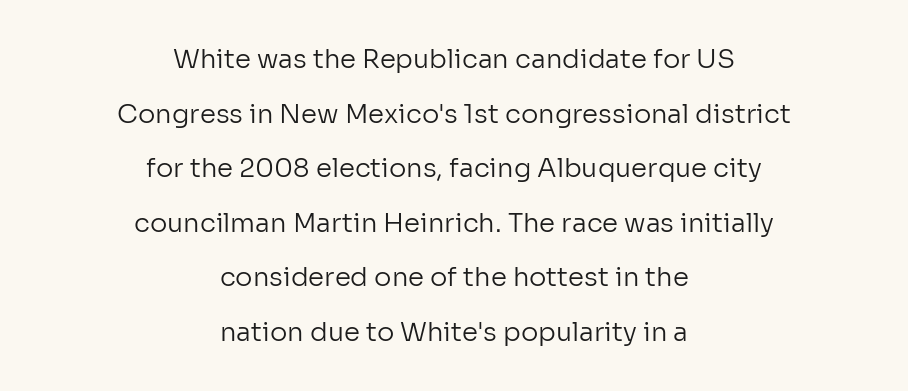
The image shows 26 px text type, upright; set centered, loose line spacing (2.1x), normal letter spacing, not underlined.
